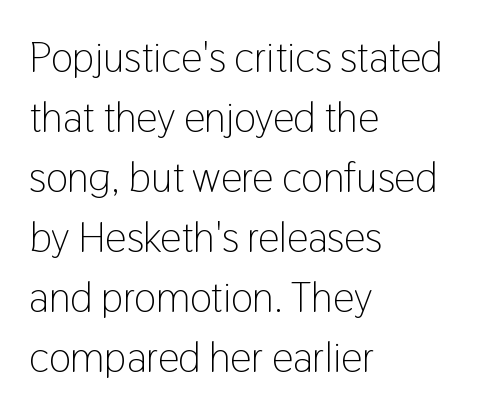
Check under the words: just untouched page. Whoever set this chose a conventional vertical rhythm. You could call the tracking neutral — neither tight nor loose. Visually the block forms a straight wall on the left and a jagged coastline on the right. The lettering holds an erect, upright posture throughout. Think of a printed novel: that variable character pitch is what you see here.
